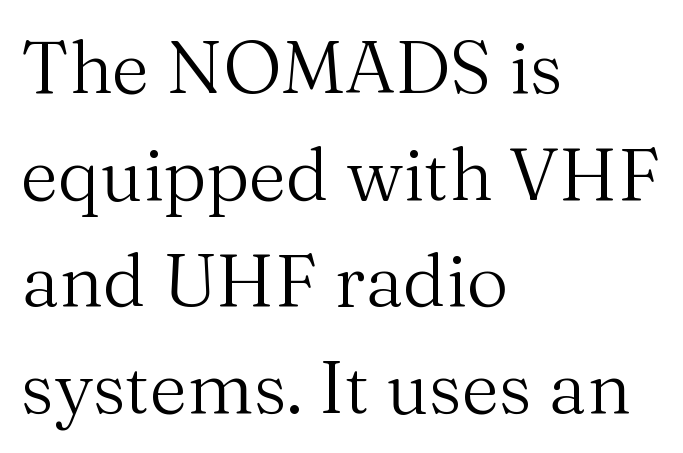
Q: Is the text bold? A: No.
Q: Is the text italic (slanted)? A: No, it is upright.
Q: Is the typeface a serif or a sans-serif typeface? A: Serif.
Q: Is the text underlined? A: No.
Q: How is the paragraph aligned? A: Left-aligned.
Q: Is the spacing between letters normal or unusually wide? A: Normal.
Q: Is the spacing between lines tight, normal or loose? A: Normal.
Q: Width (condensed, normal, or wide)? A: Normal.
Q: Stroke contrast? A: Medium.
Q: x-height? A: Medium.
Q: Monospaced? A: No.
